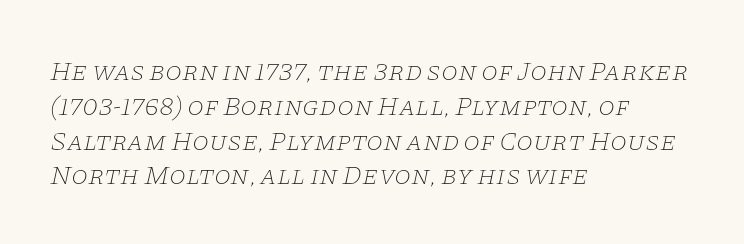
Q: Is the text bold? A: No.
Q: Is the text italic (slanted)? A: Yes, it leans right by about 11 degrees.
Q: Is the text underlined? A: No.
Q: How is the paragraph aligned? A: Left-aligned.
Q: Is the spacing between letters normal or unusually wide? A: Normal.
Q: Is the spacing between lines tight, normal or loose? A: Normal.
